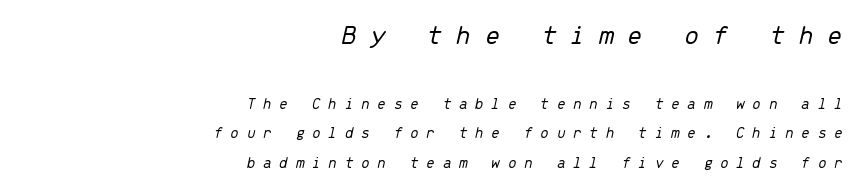
Q: Is the text bold? A: No.
Q: Is the text italic (slanted)? A: Yes, it leans right by about 13 degrees.
Q: Is the text underlined? A: No.
Q: How is the paragraph aligned? A: Right-aligned.
Q: Is the spacing between letters normal or unusually wide? A: Unusually wide.
Q: Which block of text is set in a larger size, the first (top) or the second (bottom)? A: The first (top) one.
Q: Width (condensed, normal, or wide)? A: Normal.
Q: Stroke contrast? A: Low.
Q: x-height? A: Medium.
Q: Monospaced? A: Yes.
